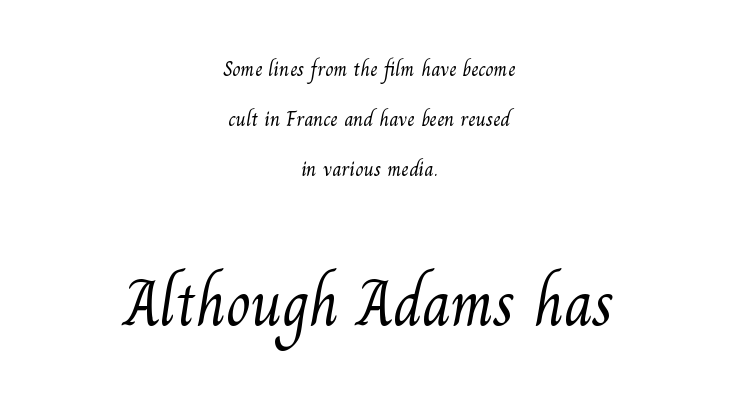
{"serif": "yes", "bold": "no", "weight": "light", "width": "normal", "stroke_contrast": "medium", "x_height": "small", "monospaced": "no", "underline": "no", "align": "center", "line_spacing": "loose", "line_spacing_ratio": 2.37, "letter_spacing": "normal", "letter_spacing_em": 0.0, "larger_block": "second", "size_ratio": 3.05, "glyph_px": 64}
